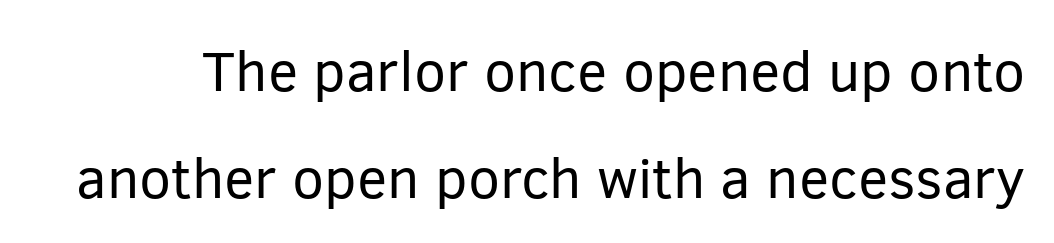
The typesetting does not lean heavy: it is not bold. Do the characters align in a grid? No, the font is proportional. Observe the absence of serifs on each vertical stroke in this sample. These lines keep a tight, regular rhythm from letter to letter.
